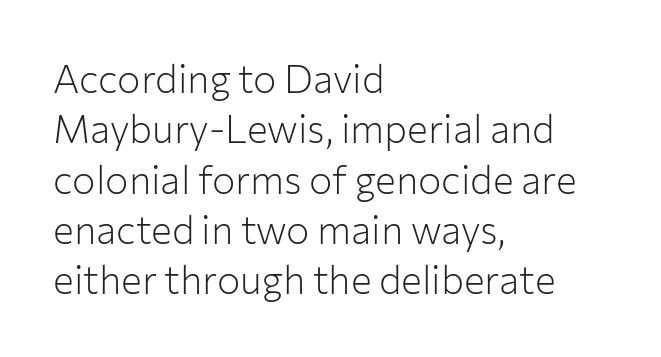
{"serif": "no", "italic": "no", "bold": "no", "weight": "light", "width": "normal", "stroke_contrast": "low", "x_height": "medium", "monospaced": "no", "underline": "no", "align": "left", "line_spacing": "normal", "line_spacing_ratio": 1.29, "letter_spacing": "normal", "letter_spacing_em": 0.0, "glyph_px": 39}
